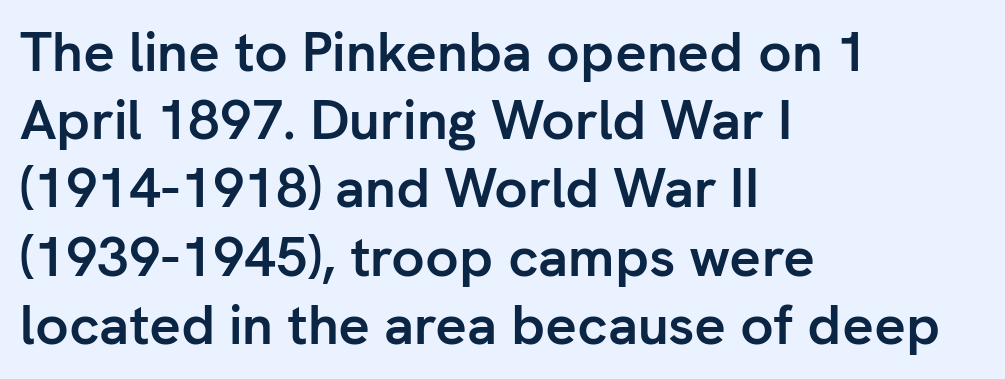
{"serif": "no", "italic": "no", "bold": "yes", "weight": "semibold", "width": "normal", "stroke_contrast": "low", "x_height": "medium", "monospaced": "no", "underline": "no", "align": "left", "line_spacing_ratio": 1.24, "letter_spacing": "normal", "letter_spacing_em": 0.0, "glyph_px": 55}
